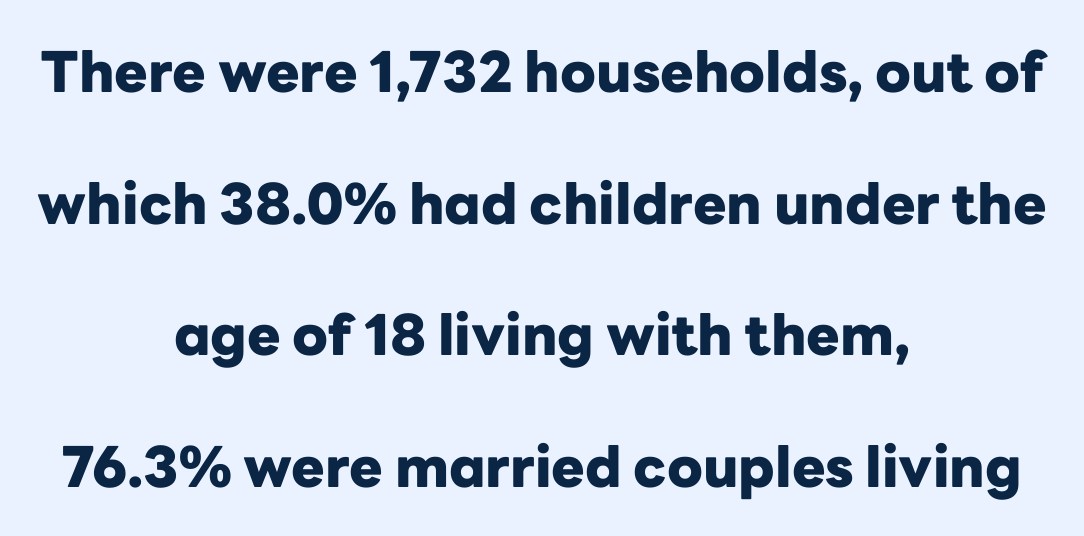
Stroke thickness is high; the sample reads as a true bold. Line spacing here is loose. I'd call this a sans setting — the letters go barefoot. Is this a fixed-width face? No — the glyphs have proportional, varying widths. Vertical strokes here are truly vertical.
